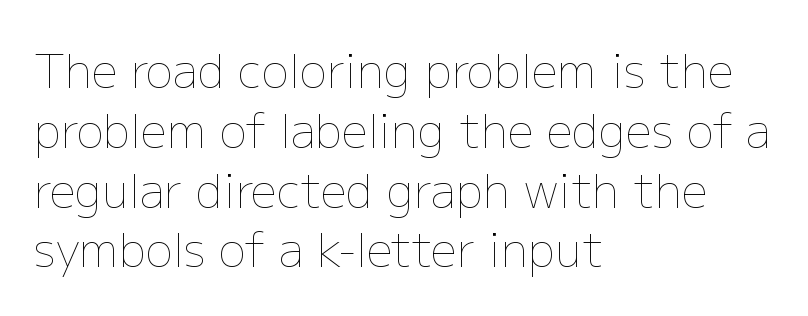
The image shows 46 px thin type, upright; set left-aligned, normal line spacing (1.3x), normal letter spacing, not underlined; low stroke contrast and a medium x-height.
